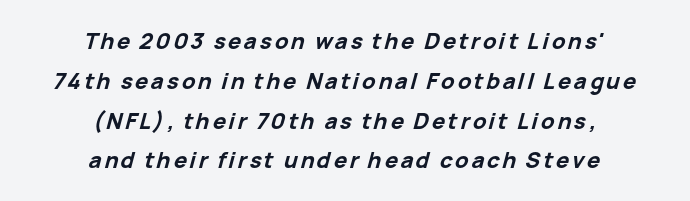
This sample is center-justified, so both line endings float freely. Just letters on the line, the space beneath them empty. Every character sits at an angle, as italics do. Bold? Absolutely — the strokes are thick and heavy.
